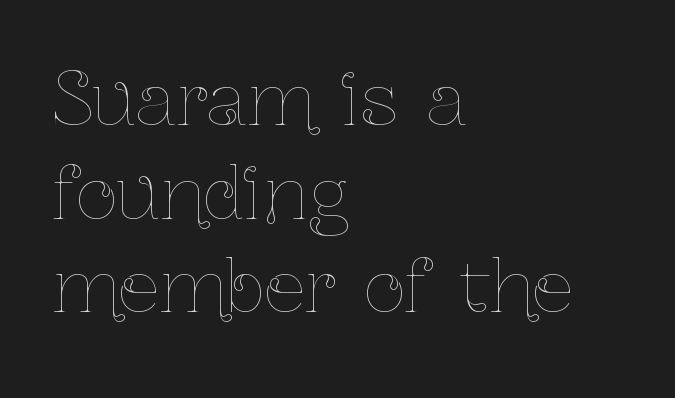
Stroke mass is kept to a normal reading level or below. What's the leading like? Ordinary, nothing unusual. Standard letterfit; no display-style spreading of the glyphs. Honestly, there is no underline to notice here at all. Ordinary non-slanted type is in use. This rendering uses left alignment, leaving the right contour irregular.
